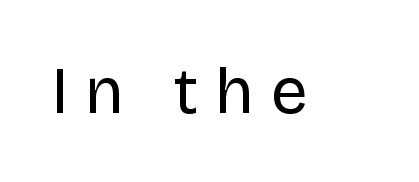
Q: Is the text bold? A: No.
Q: Is the text italic (slanted)? A: No, it is upright.
Q: Is the typeface a serif or a sans-serif typeface? A: Sans-serif.
Q: Is the text underlined? A: No.
Q: Is the spacing between letters normal or unusually wide? A: Unusually wide.
Q: Width (condensed, normal, or wide)? A: Normal.
Q: Stroke contrast? A: Low.
Q: x-height? A: Large.
Q: Monospaced? A: No.
